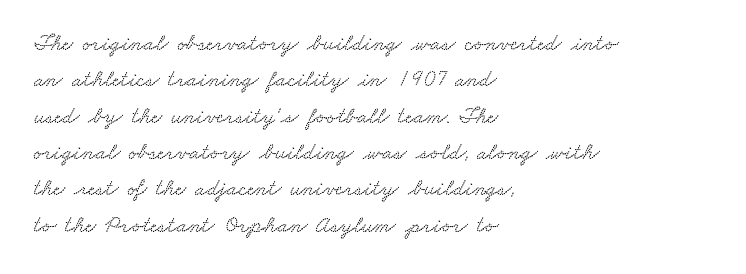
Q: Is the text underlined? A: No.
Q: How is the paragraph aligned? A: Left-aligned.
Q: Is the spacing between letters normal or unusually wide? A: Normal.
Q: Is the spacing between lines tight, normal or loose? A: Normal.
